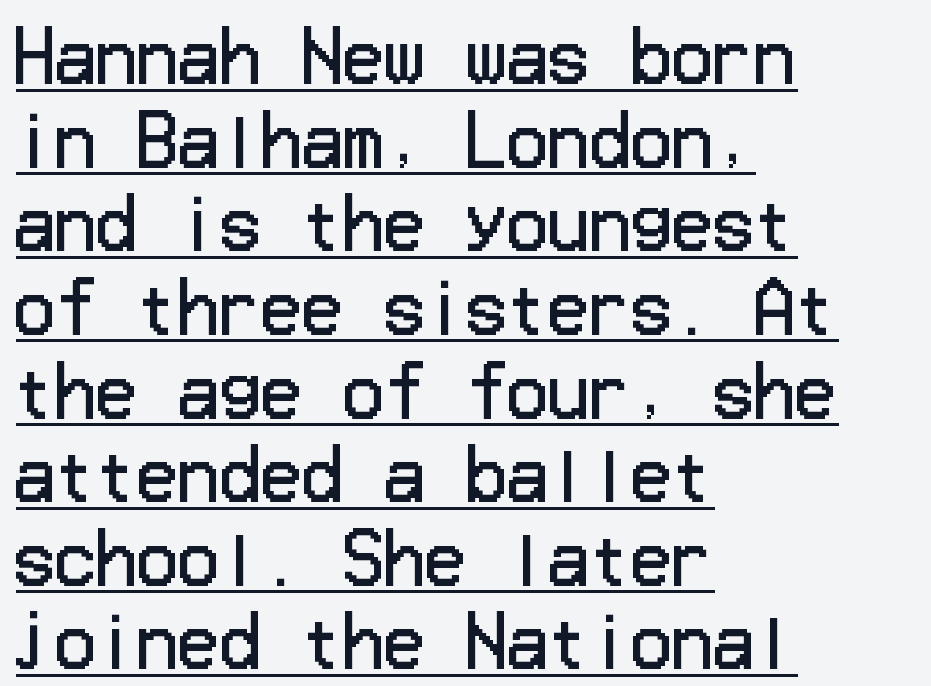
Q: Is the text bold? A: No.
Q: Is the text italic (slanted)? A: No, it is upright.
Q: Is the typeface a serif or a sans-serif typeface? A: Sans-serif.
Q: Is the text underlined? A: Yes.
Q: How is the paragraph aligned? A: Left-aligned.
Q: Is the spacing between letters normal or unusually wide? A: Normal.
Q: Width (condensed, normal, or wide)? A: Normal.
Q: Stroke contrast? A: Low.
Q: x-height? A: Medium.
